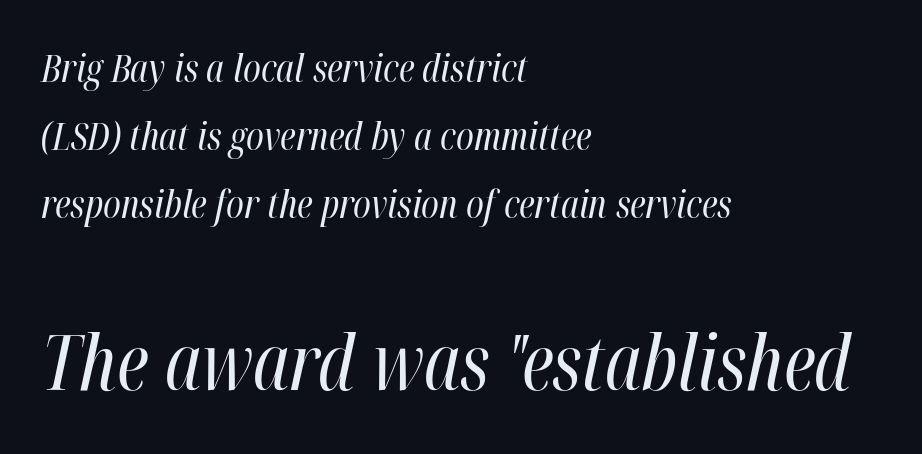
The image shows 77 px regular-weight, condensed type, italic (leaning right); set left-aligned, line spacing 1.79x, normal letter spacing, not underlined; the second (bottom) block is 2.03x larger; high stroke contrast and a medium x-height.
